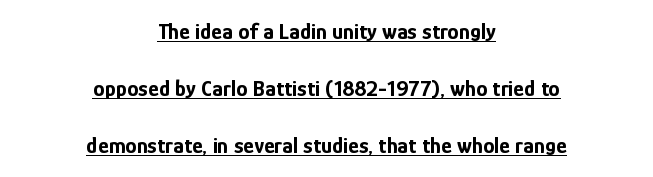
{"italic": "no", "bold": "yes", "underline": "yes", "align": "center", "line_spacing": "loose", "line_spacing_ratio": 2.47, "letter_spacing": "normal", "letter_spacing_em": 0.0, "glyph_px": 23}
